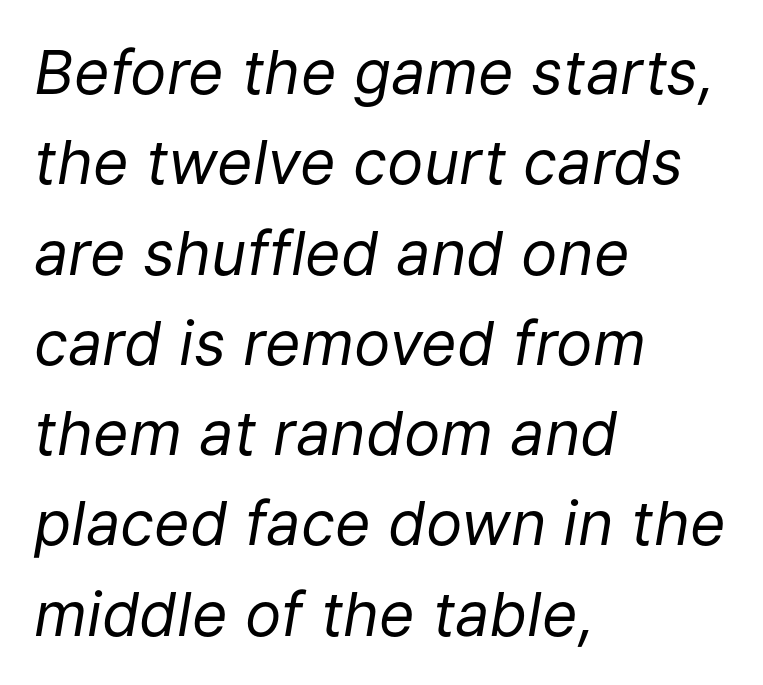
{"italic": "yes", "lean": "right", "slant_degrees": 9, "bold": "no", "weight": "regular", "width": "normal", "stroke_contrast": "low", "x_height": "medium", "monospaced": "no", "underline": "no", "align": "left", "line_spacing": "normal", "line_spacing_ratio": 1.48, "letter_spacing": "normal", "letter_spacing_em": 0.0, "glyph_px": 61}
